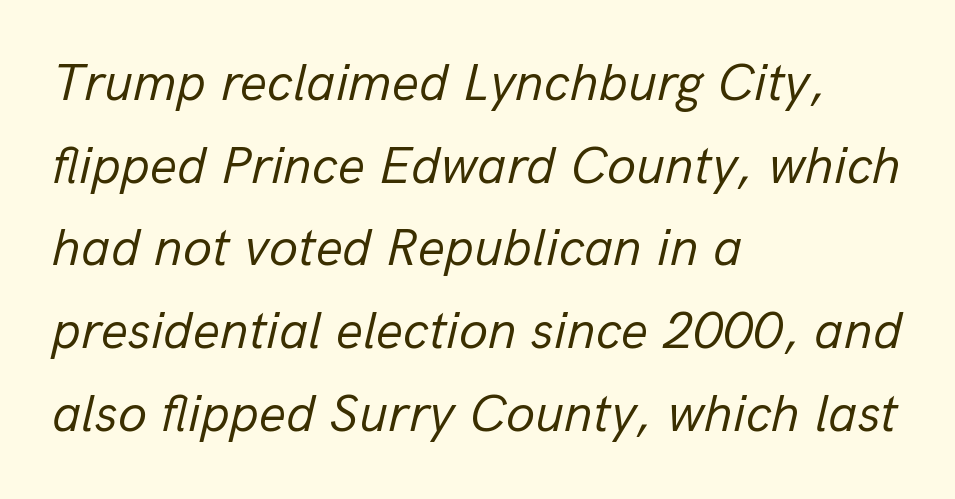
Q: Is the text bold? A: No.
Q: Is the text italic (slanted)? A: Yes, it leans right by about 13 degrees.
Q: Is the text underlined? A: No.
Q: How is the paragraph aligned? A: Left-aligned.
Q: Is the spacing between letters normal or unusually wide? A: Normal.
Q: Is the spacing between lines tight, normal or loose? A: Normal.
Q: Width (condensed, normal, or wide)? A: Normal.
Q: Stroke contrast? A: Low.
Q: x-height? A: Medium.
Q: Monospaced? A: No.
